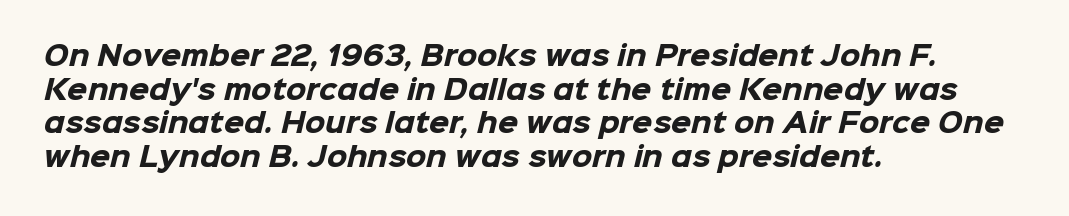
Unmarked baselines from the first word to the last. Line starts are locked; line ends wander. The characters look thick and weighty, a clear bold. Rows of type keep a routine distance in the vertical direction.
